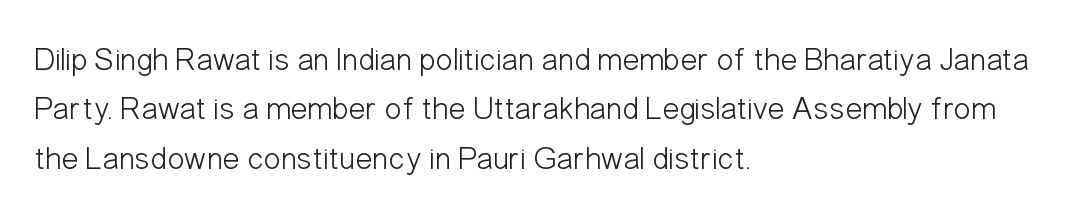
The image shows 32 px light, condensed sans-serif type, upright; set left-aligned, normal line spacing (1.54x), normal letter spacing, not underlined; low stroke contrast and a medium x-height.
